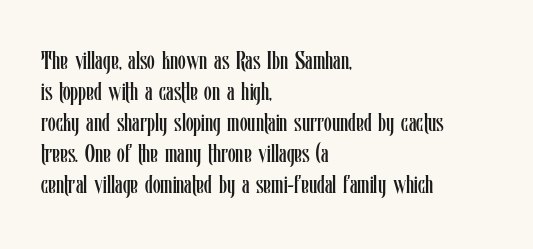
Q: Is the text bold? A: No.
Q: Is the text italic (slanted)? A: No, it is upright.
Q: Is the text underlined? A: No.
Q: How is the paragraph aligned? A: Left-aligned.
Q: Is the spacing between letters normal or unusually wide? A: Normal.
